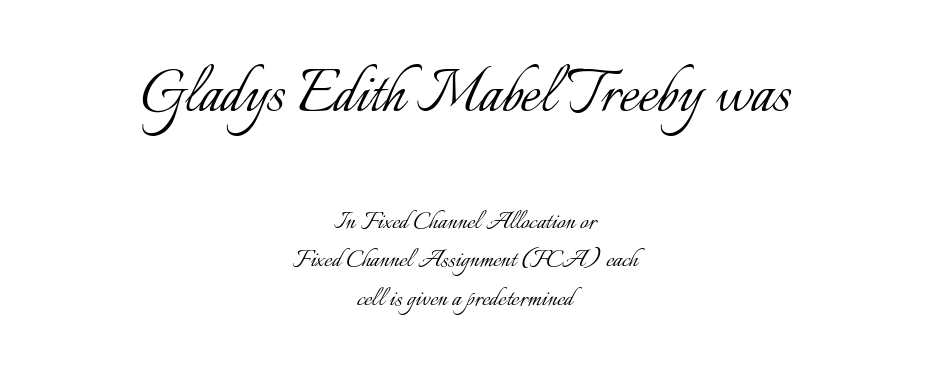
The image shows 74 px light type; set centered, normal line spacing (1.28x), normal letter spacing, not underlined; the first (top) block is 2.47x larger; low stroke contrast and a small x-height.
